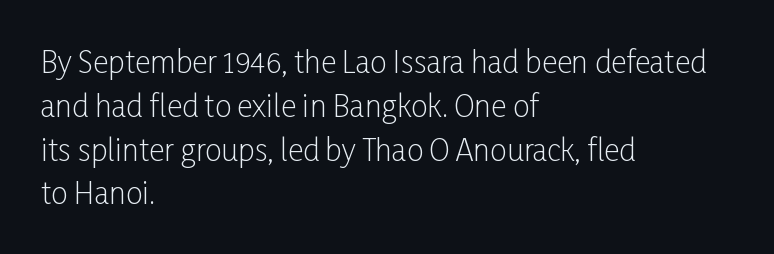
The image shows 30 px light, condensed sans-serif type, upright; set left-aligned, normal line spacing (1.46x), normal letter spacing, not underlined; low stroke contrast and a medium x-height.
